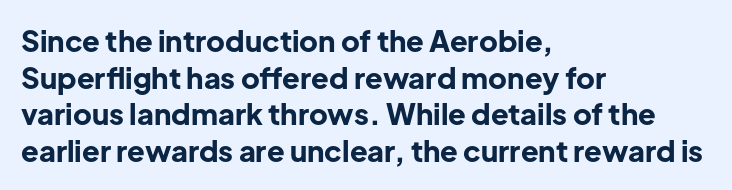
The image shows 29 px bold sans-serif type, upright; set left-aligned, normal line spacing (1.26x), normal letter spacing, not underlined; low stroke contrast and a medium x-height.
